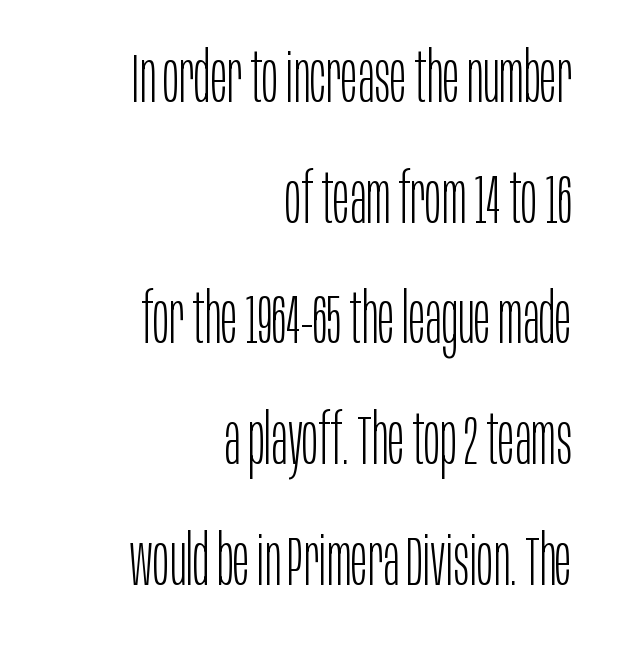
Q: Is the text bold? A: No.
Q: Is the text italic (slanted)? A: No, it is upright.
Q: Is the typeface a serif or a sans-serif typeface? A: Sans-serif.
Q: Is the text underlined? A: No.
Q: How is the paragraph aligned? A: Right-aligned.
Q: Is the spacing between letters normal or unusually wide? A: Normal.
Q: Width (condensed, normal, or wide)? A: Condensed.
Q: Stroke contrast? A: Low.
Q: x-height? A: Large.
Q: Monospaced? A: No.
